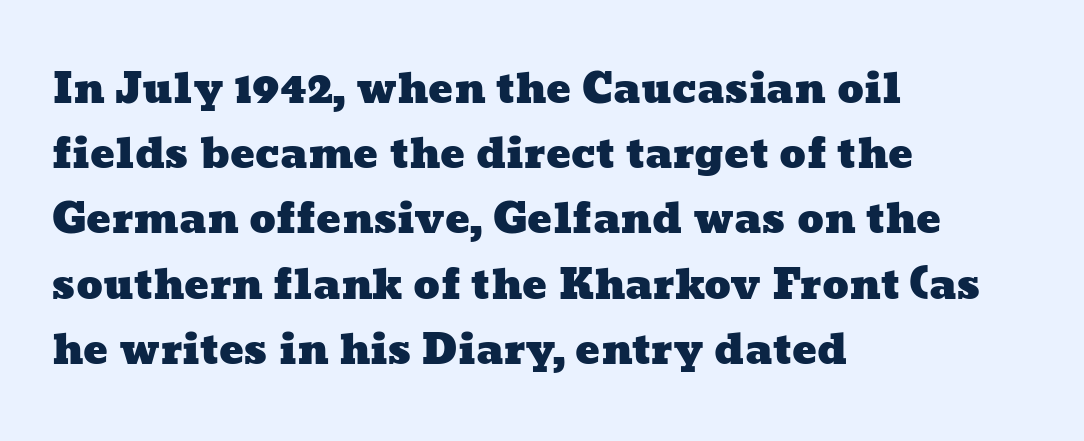
Q: Is the text underlined? A: No.
Q: How is the paragraph aligned? A: Left-aligned.
Q: Is the spacing between letters normal or unusually wide? A: Normal.
Q: Is the spacing between lines tight, normal or loose? A: Normal.
Q: Width (condensed, normal, or wide)? A: Wide.
Q: Stroke contrast? A: Low.
Q: x-height? A: Medium.
Q: Monospaced? A: No.
